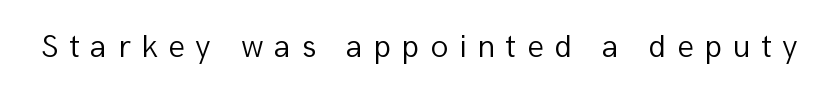
{"serif": "no", "italic": "no", "bold": "no", "weight": "light", "width": "normal", "stroke_contrast": "low", "x_height": "medium", "monospaced": "no", "underline": "no", "letter_spacing": "wide", "letter_spacing_em": 0.32, "glyph_px": 33}
